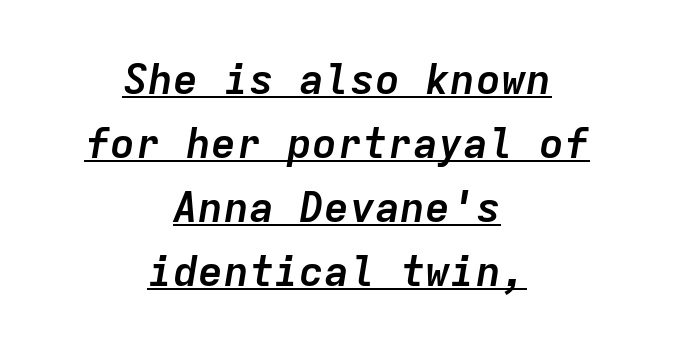
The image shows 42 px semibold type, italic (leaning right), monospaced; set centered, normal line spacing (1.52x), normal letter spacing, underlined; low stroke contrast and a medium x-height.
